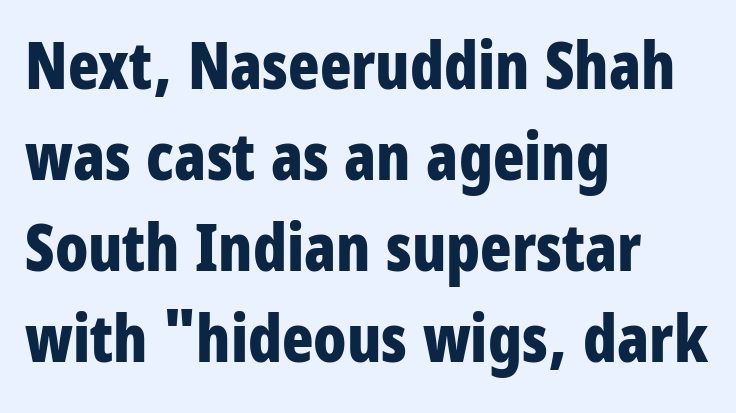
The rendering anchors every line to the left-hand side. In terms of leading, this rendering sits right in the middle. Bare-footed words on every line. Strong, thick strokes mark this as bold type. Ascenders rise straight up at ninety degrees. The face used here is proportionally spaced, like ordinary book or web type.
